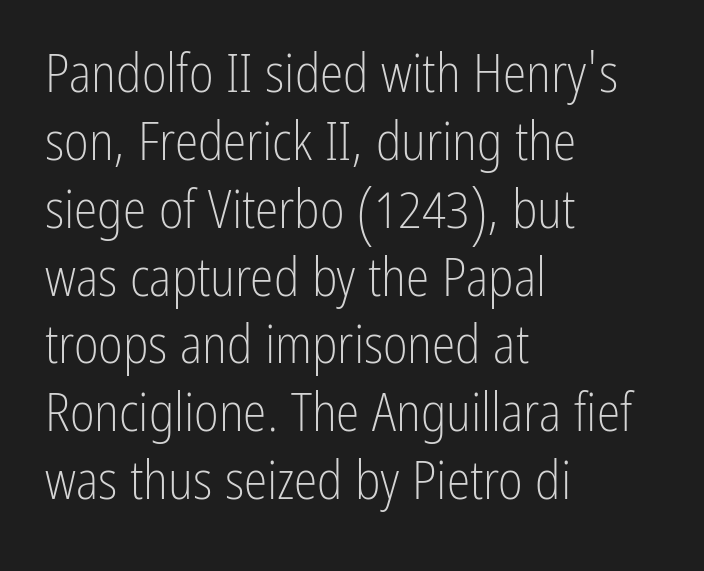
Q: Is the text bold? A: No.
Q: Is the text italic (slanted)? A: No, it is upright.
Q: Is the typeface a serif or a sans-serif typeface? A: Sans-serif.
Q: Is the text underlined? A: No.
Q: How is the paragraph aligned? A: Left-aligned.
Q: Is the spacing between letters normal or unusually wide? A: Normal.
Q: Is the spacing between lines tight, normal or loose? A: Normal.
Q: Width (condensed, normal, or wide)? A: Condensed.
Q: Stroke contrast? A: Low.
Q: x-height? A: Medium.
Q: Monospaced? A: No.
